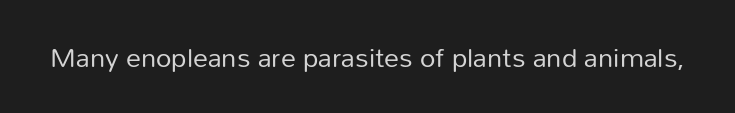
Q: Is the text bold? A: No.
Q: Is the text italic (slanted)? A: No, it is upright.
Q: Is the text underlined? A: No.
Q: Is the spacing between letters normal or unusually wide? A: Normal.
